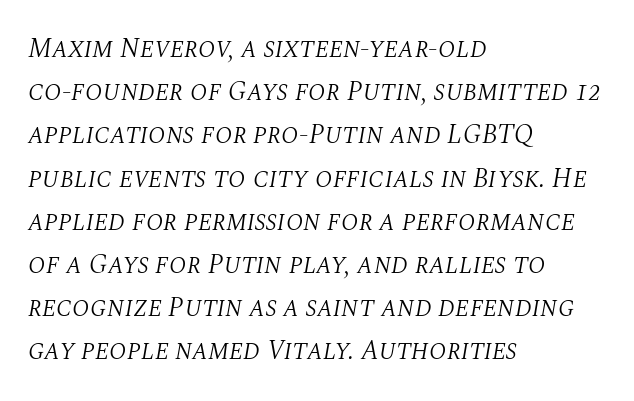
Q: Is the text bold? A: No.
Q: Is the text italic (slanted)? A: Yes, it leans right by about 10 degrees.
Q: Is the text underlined? A: No.
Q: How is the paragraph aligned? A: Left-aligned.
Q: Is the spacing between letters normal or unusually wide? A: Normal.
Q: Is the spacing between lines tight, normal or loose? A: Normal.
